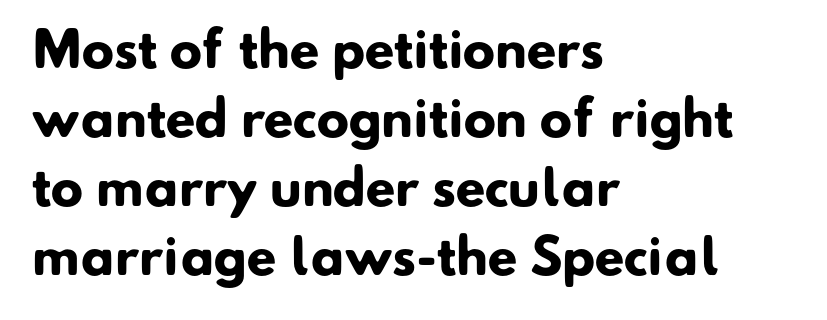
{"serif": "no", "bold": "yes", "weight": "heavy", "width": "normal", "stroke_contrast": "low", "x_height": "small", "monospaced": "no", "underline": "no", "align": "left", "line_spacing": "normal", "line_spacing_ratio": 1.44, "letter_spacing": "normal", "letter_spacing_em": 0.0, "glyph_px": 48}
